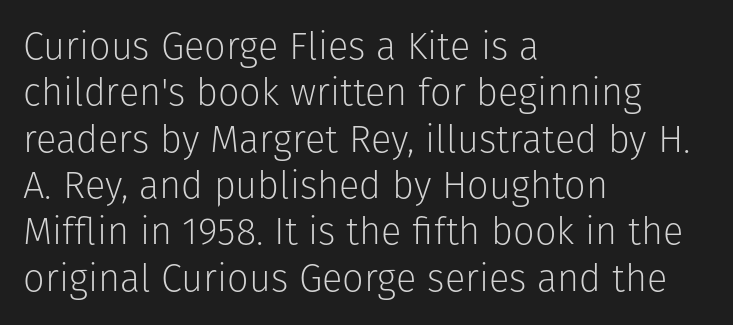
Q: Is the text bold? A: No.
Q: Is the text italic (slanted)? A: No, it is upright.
Q: Is the typeface a serif or a sans-serif typeface? A: Sans-serif.
Q: Is the text underlined? A: No.
Q: How is the paragraph aligned? A: Left-aligned.
Q: Is the spacing between letters normal or unusually wide? A: Normal.
Q: Width (condensed, normal, or wide)? A: Normal.
Q: Stroke contrast? A: Low.
Q: x-height? A: Medium.
Q: Monospaced? A: No.
